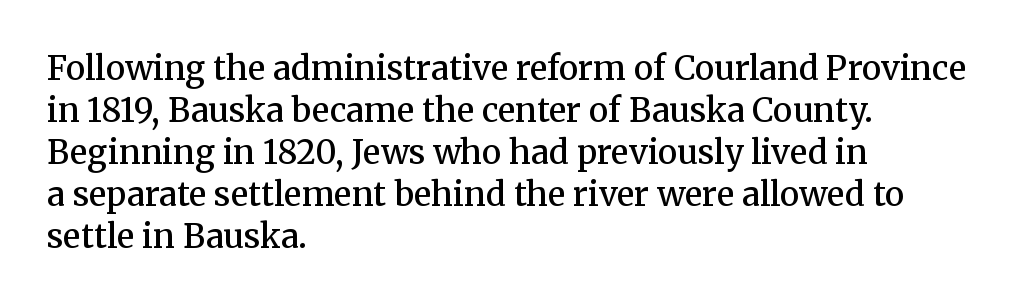
The image shows 33 px semibold serif type, upright; set left-aligned, normal line spacing (1.27x), normal letter spacing, not underlined; medium stroke contrast and a medium x-height.
